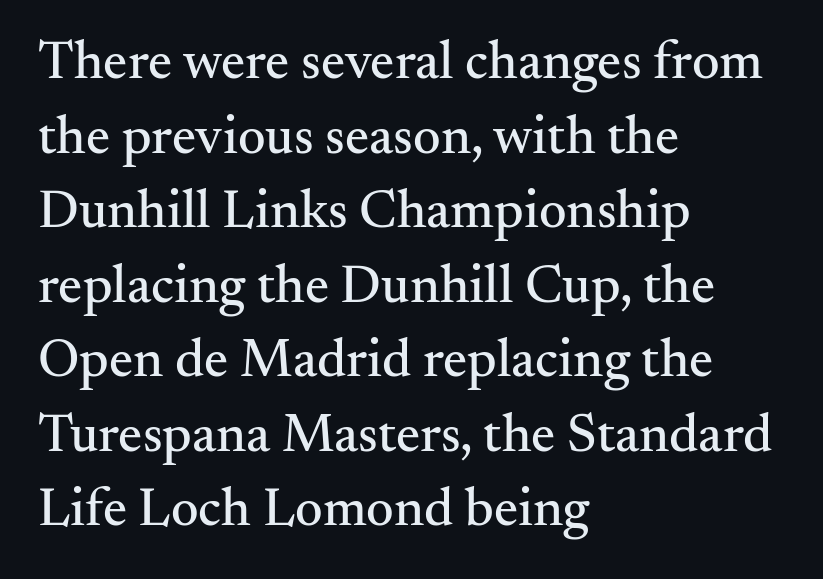
Q: Is the text italic (slanted)? A: No, it is upright.
Q: Is the typeface a serif or a sans-serif typeface? A: Serif.
Q: Is the text underlined? A: No.
Q: How is the paragraph aligned? A: Left-aligned.
Q: Is the spacing between letters normal or unusually wide? A: Normal.
Q: Is the spacing between lines tight, normal or loose? A: Normal.
Q: Width (condensed, normal, or wide)? A: Normal.
Q: Stroke contrast? A: Medium.
Q: x-height? A: Small.
Q: Monospaced? A: No.
